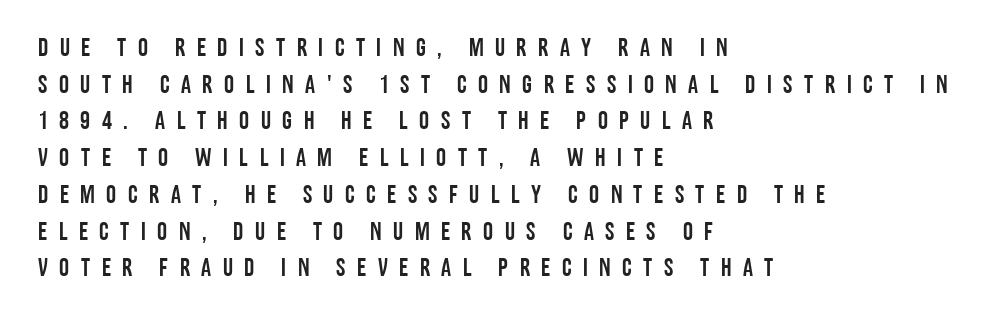
Q: Is the text italic (slanted)? A: No, it is upright.
Q: Is the text underlined? A: No.
Q: How is the paragraph aligned? A: Left-aligned.
Q: Is the spacing between letters normal or unusually wide? A: Unusually wide.
Q: Is the spacing between lines tight, normal or loose? A: Normal.
